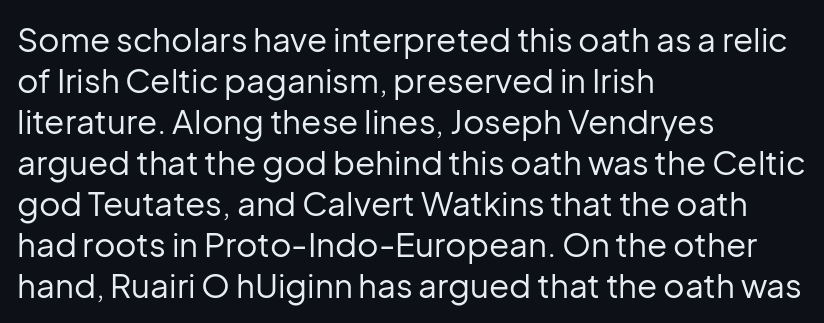
The image shows 33 px regular-weight sans-serif type, upright; set left-aligned, line spacing 1.24x, normal letter spacing, not underlined; low stroke contrast and a medium x-height.
